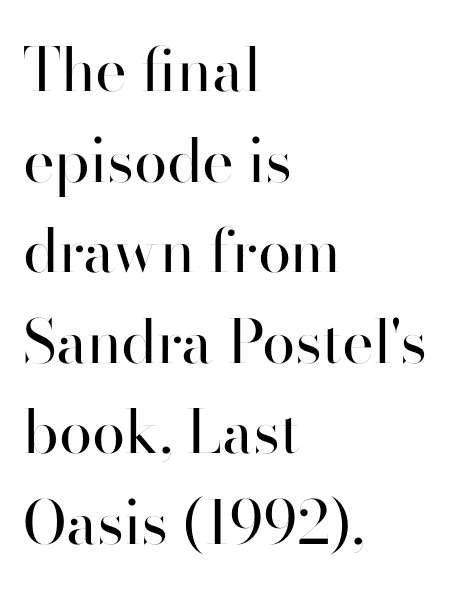
The image shows 60 px regular-weight sans-serif type, upright; set left-aligned, normal line spacing (1.51x), normal letter spacing, not underlined; high stroke contrast and a small x-height.
